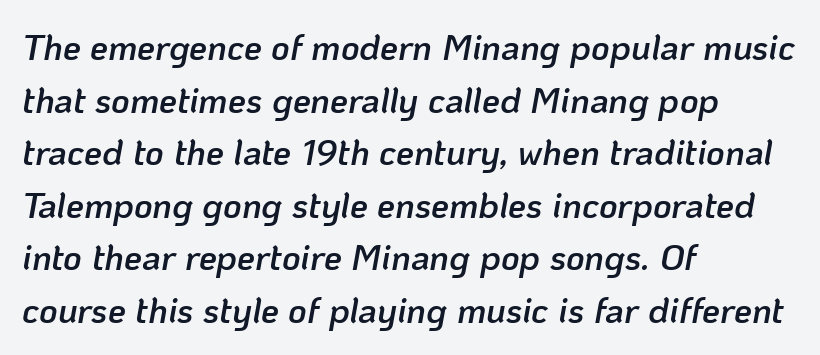
{"italic": "yes", "lean": "right", "slant_degrees": 10, "bold": "semi", "weight": "semibold", "width": "normal", "stroke_contrast": "low", "x_height": "medium", "monospaced": "no", "underline": "no", "align": "left", "line_spacing": "normal", "line_spacing_ratio": 1.46, "letter_spacing": "normal", "letter_spacing_em": 0.0, "glyph_px": 36}
